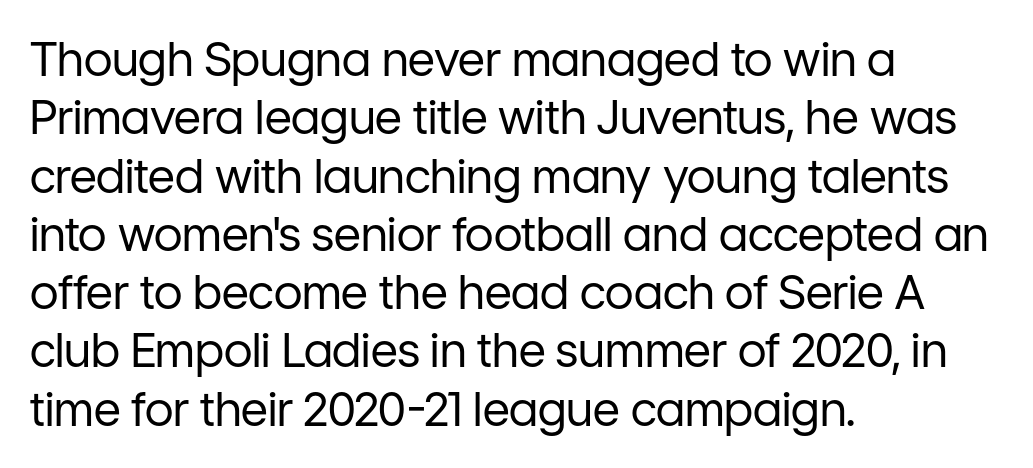
{"serif": "no", "italic": "no", "bold": "no", "weight": "regular", "width": "normal", "stroke_contrast": "low", "x_height": "medium", "monospaced": "no", "underline": "no", "align": "left", "line_spacing_ratio": 1.24, "letter_spacing": "normal", "letter_spacing_em": 0.0, "glyph_px": 47}
